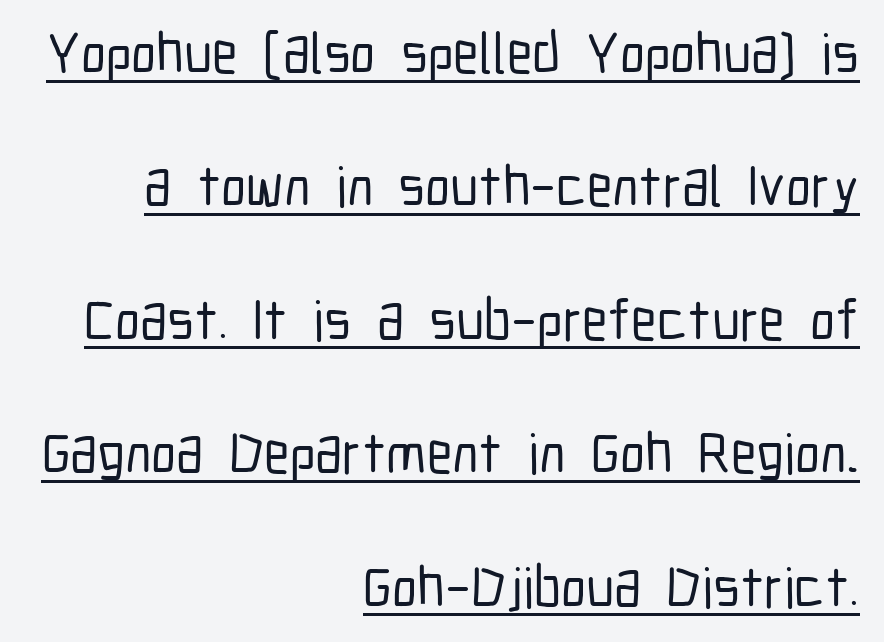
{"serif": "no", "italic": "no", "width": "condensed", "stroke_contrast": "low", "x_height": "medium", "monospaced": "no", "underline": "yes", "align": "right", "line_spacing": "loose", "line_spacing_ratio": 2.34, "letter_spacing": "normal", "letter_spacing_em": 0.0, "glyph_px": 57}
